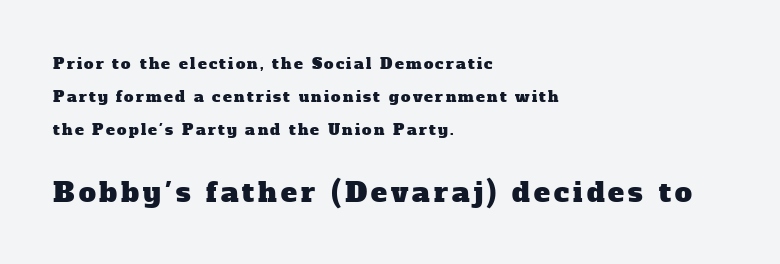
Words float on clear page, feet unadorned. The ragged edge is on the right, which tells us the setting is flush left. Whoever set this chose breathing room over compactness in the vertical rhythm. Size contrast runs from small at the top to large at the bottom.
